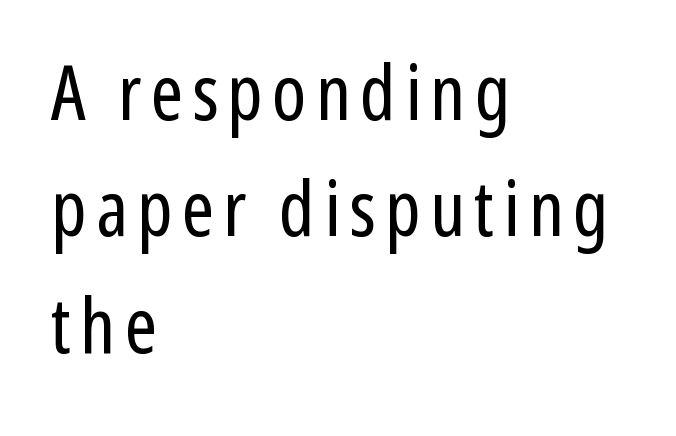
{"serif": "no", "italic": "no", "bold": "no", "weight": "regular", "width": "condensed", "stroke_contrast": "low", "x_height": "medium", "monospaced": "no", "underline": "no", "align": "left", "line_spacing": "normal", "line_spacing_ratio": 1.51, "glyph_px": 77}
